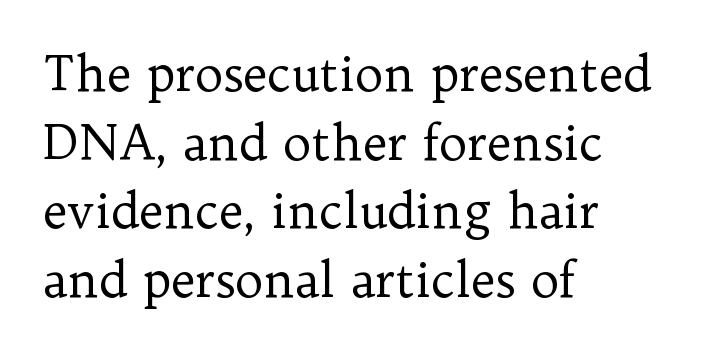
The image shows 48 px regular-weight serif type, upright; set left-aligned, normal line spacing (1.43x), normal letter spacing, not underlined; low stroke contrast and a medium x-height.
